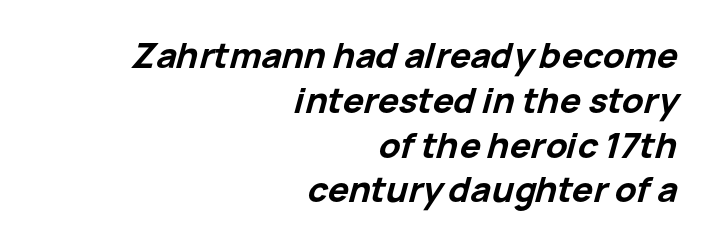
The image shows 35 px bold type, italic (leaning right); set right-aligned, normal line spacing (1.28x), normal letter spacing, not underlined; low stroke contrast and a medium x-height.
